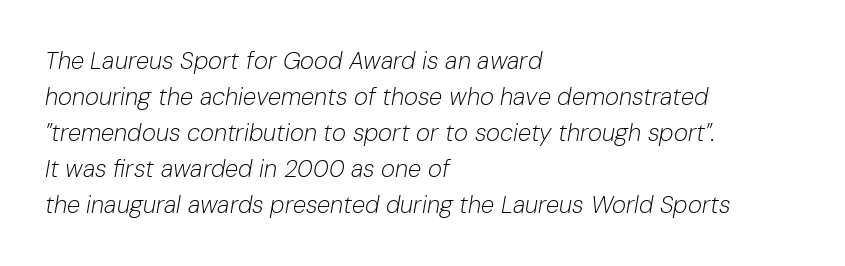
Q: Is the text bold? A: No.
Q: Is the text italic (slanted)? A: Yes, it leans right by about 10 degrees.
Q: Is the text underlined? A: No.
Q: How is the paragraph aligned? A: Left-aligned.
Q: Is the spacing between letters normal or unusually wide? A: Normal.
Q: Is the spacing between lines tight, normal or loose? A: Normal.
